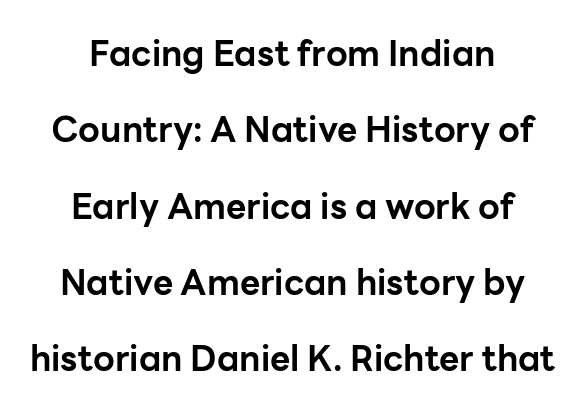
The image shows 35 px bold sans-serif type, upright; set centered, loose line spacing (2.18x), normal letter spacing, not underlined; low stroke contrast and a medium x-height.
